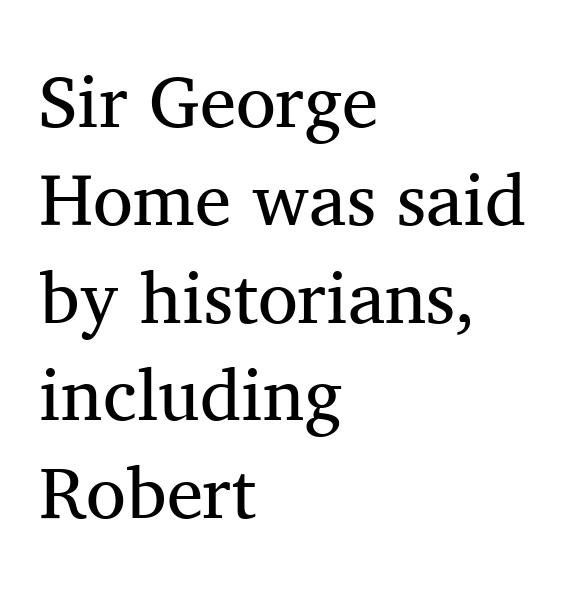
{"serif": "yes", "italic": "no", "bold": "no", "weight": "regular", "width": "normal", "stroke_contrast": "medium", "x_height": "medium", "monospaced": "no", "underline": "no", "align": "left", "line_spacing": "normal", "line_spacing_ratio": 1.34, "letter_spacing": "normal", "letter_spacing_em": 0.0, "glyph_px": 73}
